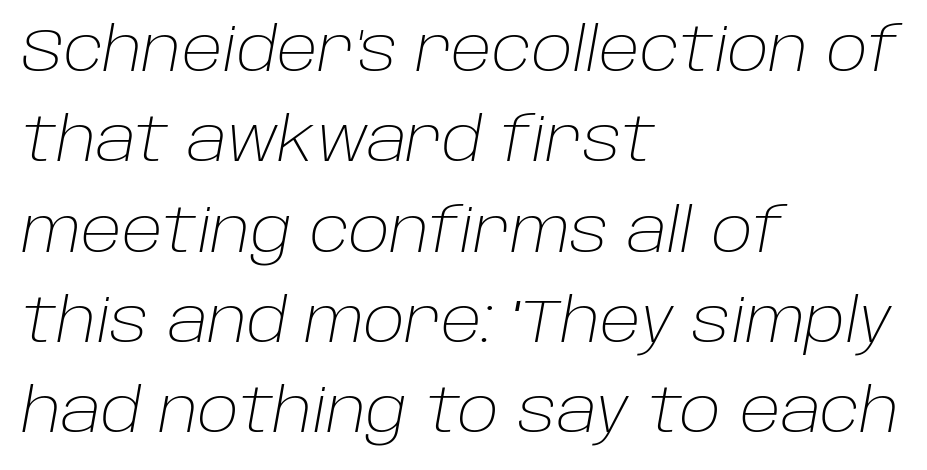
The image shows 61 px light type, italic (leaning right); set left-aligned, normal line spacing (1.48x), normal letter spacing, not underlined; low stroke contrast and a large x-height.
